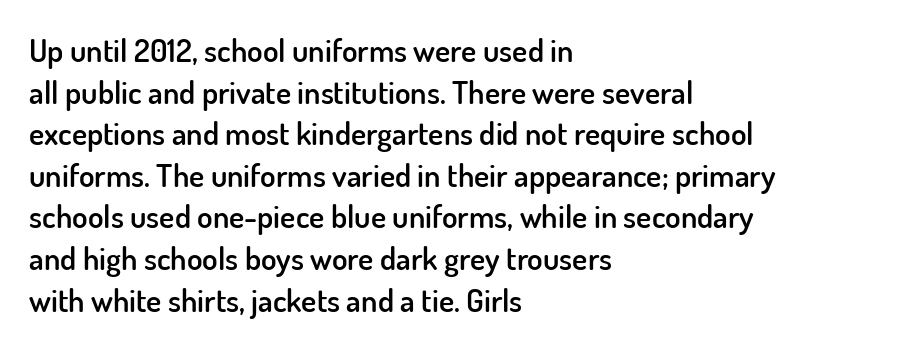
{"serif": "no", "italic": "no", "bold": "semi", "weight": "semibold", "width": "normal", "stroke_contrast": "low", "x_height": "small", "monospaced": "no", "underline": "no", "align": "left", "line_spacing": "normal", "line_spacing_ratio": 1.3, "letter_spacing": "normal", "letter_spacing_em": 0.0, "glyph_px": 32}
